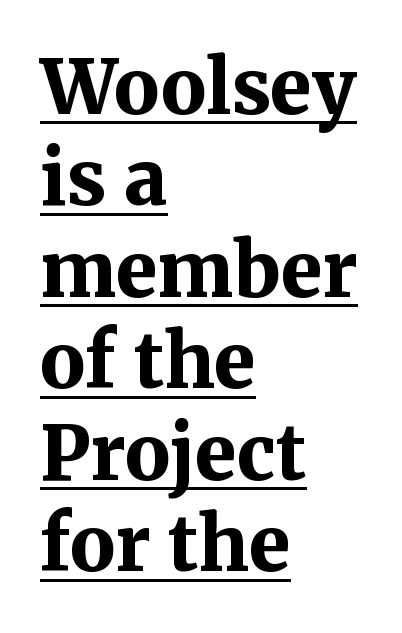
{"serif": "yes", "italic": "no", "bold": "yes", "weight": "bold", "width": "normal", "stroke_contrast": "medium", "x_height": "medium", "monospaced": "no", "underline": "yes", "align": "left", "line_spacing_ratio": 1.22, "letter_spacing": "normal", "letter_spacing_em": 0.0, "glyph_px": 75}
